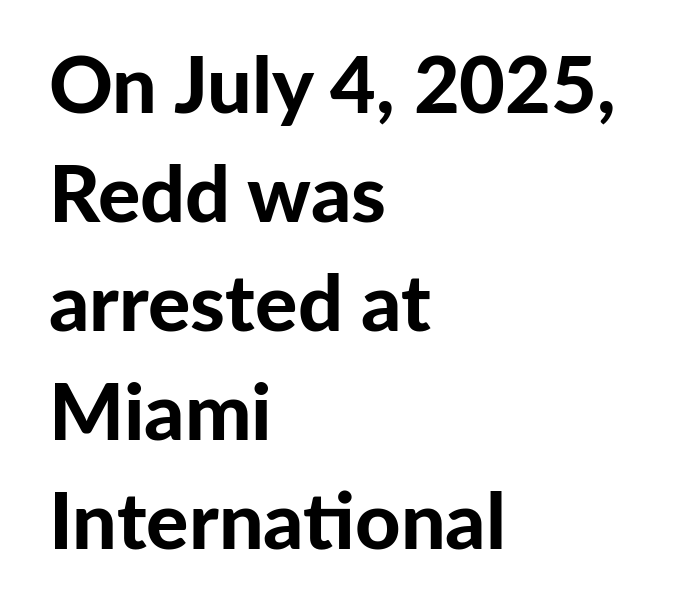
{"serif": "no", "italic": "no", "bold": "yes", "weight": "bold", "width": "normal", "stroke_contrast": "low", "x_height": "medium", "monospaced": "no", "underline": "no", "align": "left", "line_spacing": "normal", "line_spacing_ratio": 1.38, "letter_spacing": "normal", "letter_spacing_em": 0.0, "glyph_px": 79}
